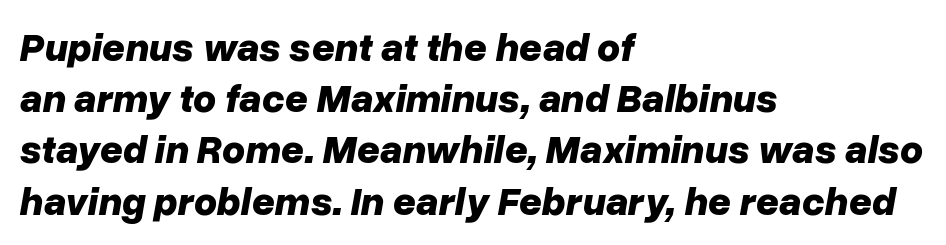
Q: Is the text bold? A: Yes.
Q: Is the text italic (slanted)? A: Yes, it leans right by about 10 degrees.
Q: Is the text underlined? A: No.
Q: How is the paragraph aligned? A: Left-aligned.
Q: Is the spacing between letters normal or unusually wide? A: Normal.
Q: Is the spacing between lines tight, normal or loose? A: Normal.
Q: Width (condensed, normal, or wide)? A: Normal.
Q: Stroke contrast? A: Low.
Q: x-height? A: Medium.
Q: Monospaced? A: No.
